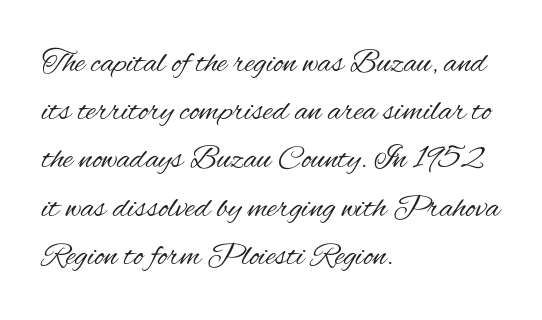
The image shows 33 px regular-weight, condensed sans-serif type; set left-aligned, normal line spacing (1.46x), normal letter spacing, not underlined; medium stroke contrast and a small x-height.
